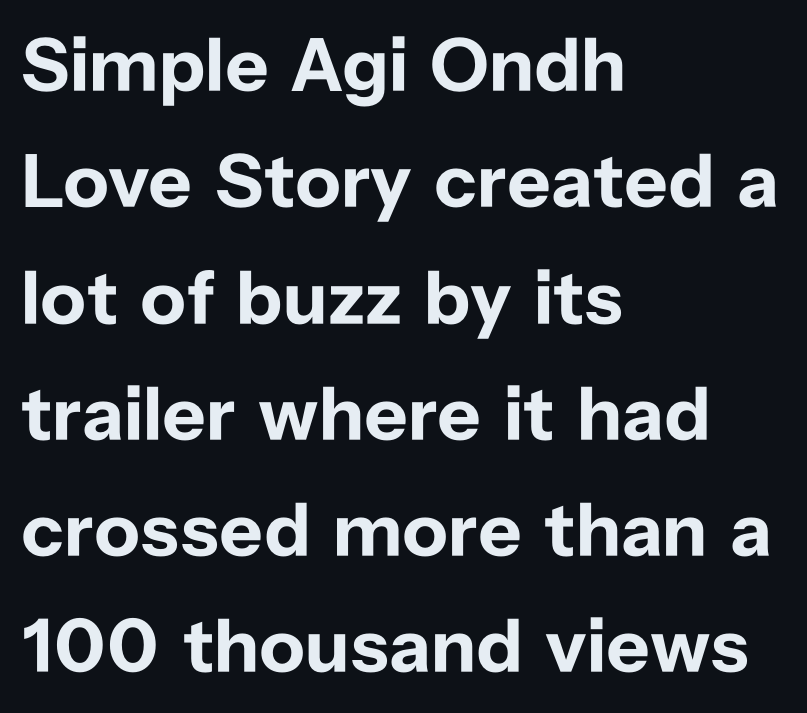
Q: Is the text bold? A: Yes.
Q: Is the text italic (slanted)? A: No, it is upright.
Q: Is the typeface a serif or a sans-serif typeface? A: Sans-serif.
Q: Is the text underlined? A: No.
Q: How is the paragraph aligned? A: Left-aligned.
Q: Is the spacing between letters normal or unusually wide? A: Normal.
Q: Is the spacing between lines tight, normal or loose? A: Normal.
Q: Width (condensed, normal, or wide)? A: Normal.
Q: Stroke contrast? A: Low.
Q: x-height? A: Medium.
Q: Monospaced? A: No.
